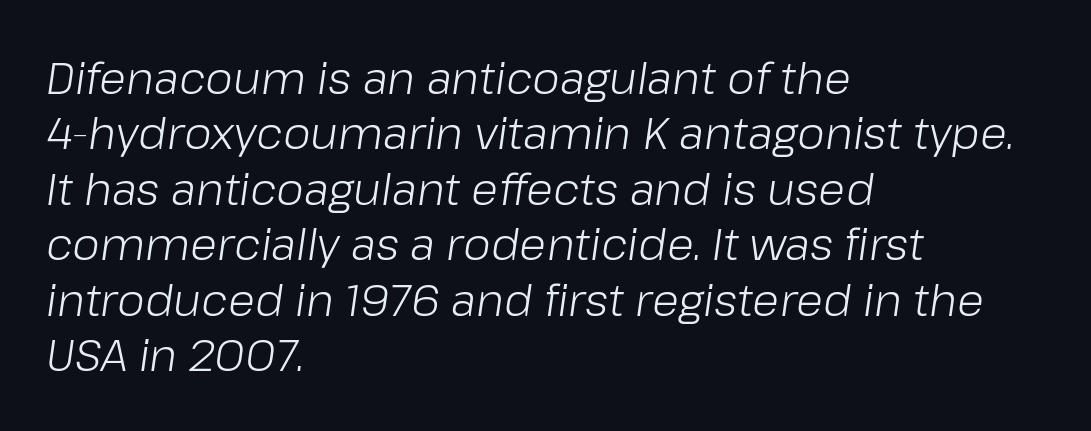
The passage shown has conventional tracking throughout. A quiet, ordinary-to-light weight characterises the typeface. Note the varied advance widths — an 'i' is clearly narrower than an 'm'. Quick note: underline off. This sample is left-justified, so line endings fall wherever the words run out. This sample keeps an unexceptional amount of space between lines.
